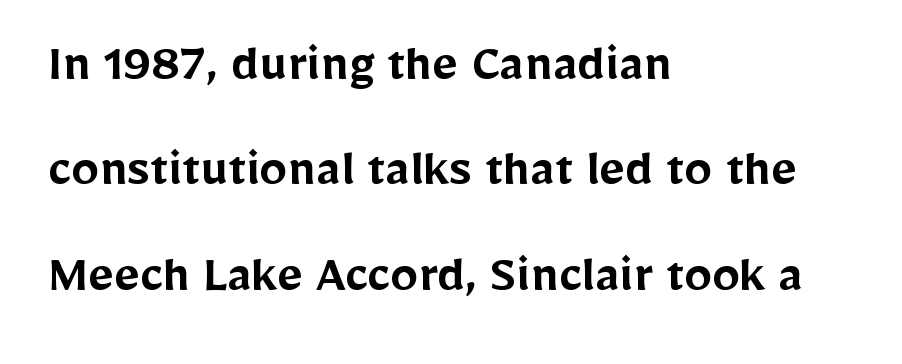
Q: Is the text bold? A: Semi-bold.
Q: Is the text italic (slanted)? A: No, it is upright.
Q: Is the typeface a serif or a sans-serif typeface? A: Sans-serif.
Q: Is the text underlined? A: No.
Q: How is the paragraph aligned? A: Left-aligned.
Q: Is the spacing between letters normal or unusually wide? A: Normal.
Q: Width (condensed, normal, or wide)? A: Normal.
Q: Stroke contrast? A: Low.
Q: x-height? A: Medium.
Q: Monospaced? A: No.
